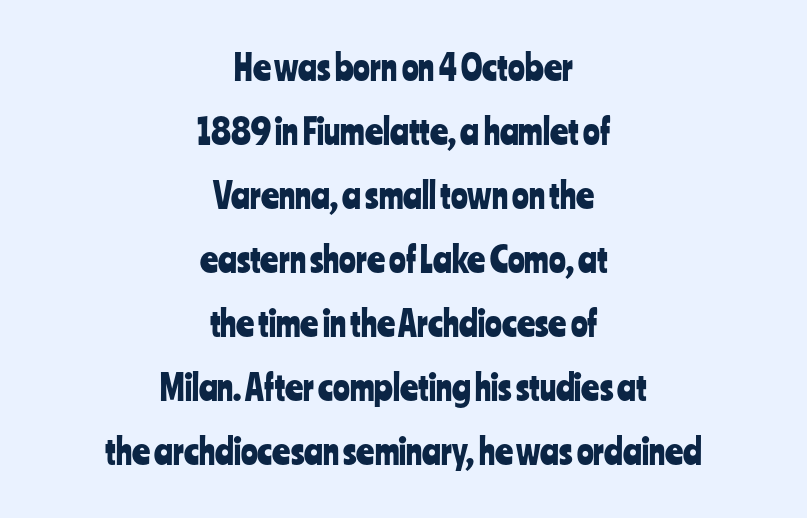
{"serif": "no", "italic": "no", "width": "condensed", "stroke_contrast": "low", "x_height": "medium", "monospaced": "no", "underline": "no", "align": "center", "line_spacing_ratio": 1.83, "letter_spacing": "normal", "letter_spacing_em": 0.0, "glyph_px": 35}
